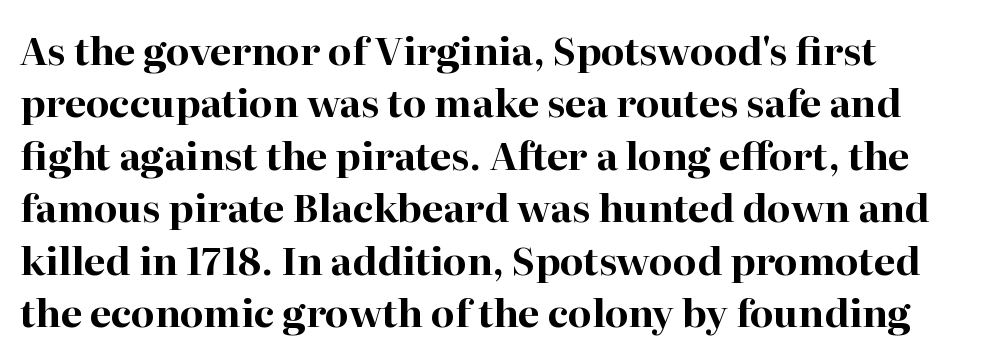
The type is set solid horizontally, with unmodified tracking. Letters rest on an invisible, unmarked baseline. Set as a true bold cut, around the 700 mark. Letterform terminals end in serifs throughout the passage.
